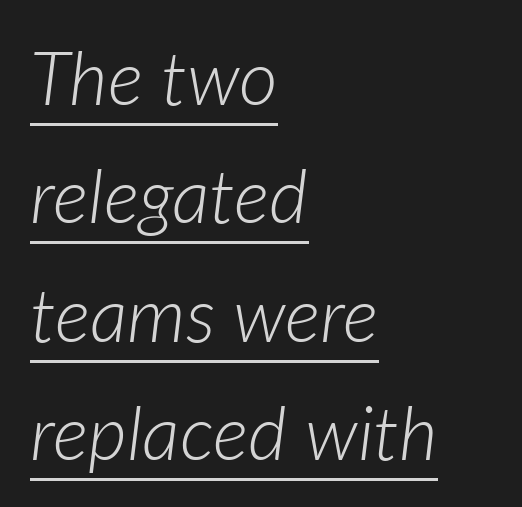
The image shows 75 px light type, italic (leaning right); set left-aligned, normal line spacing (1.58x), normal letter spacing, underlined; low stroke contrast and a medium x-height.
